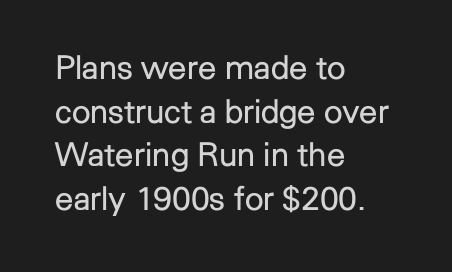
The image shows 33 px regular-weight sans-serif type, upright; set left-aligned, normal line spacing (1.32x), normal letter spacing, not underlined; low stroke contrast and a medium x-height.
